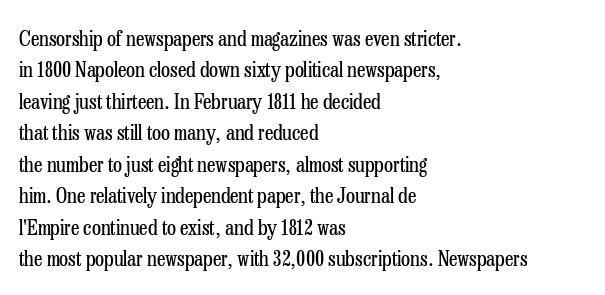
Each row of text sits above clean, open space. Italic? Not at all — the glyphs are vertical. Typeset ragged right — the left edge is the straight one. Each word holds together tightly as a unit, with standard inter-letter gaps. Interline gaps are of average width in this sample.
